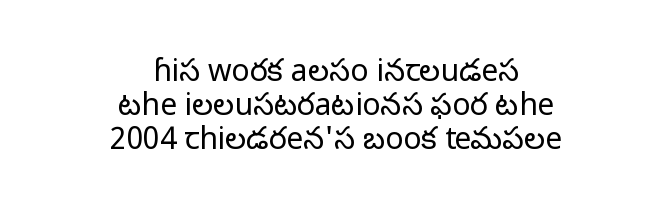
Q: Is the text bold? A: No.
Q: Is the text italic (slanted)? A: No, it is upright.
Q: Is the typeface a serif or a sans-serif typeface? A: Sans-serif.
Q: Is the text underlined? A: No.
Q: How is the paragraph aligned? A: Centered.
Q: Is the spacing between letters normal or unusually wide? A: Normal.
Q: Is the spacing between lines tight, normal or loose? A: Tight.
Q: Width (condensed, normal, or wide)? A: Normal.
Q: Stroke contrast? A: Low.
Q: x-height? A: Medium.
Q: Monospaced? A: No.
